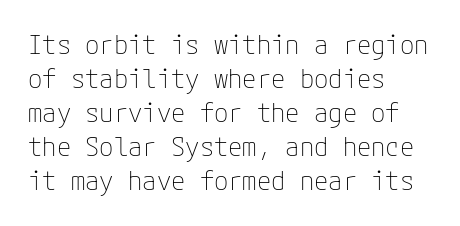
The image shows 26 px text type, upright; set left-aligned, normal line spacing (1.31x), normal letter spacing, not underlined.
